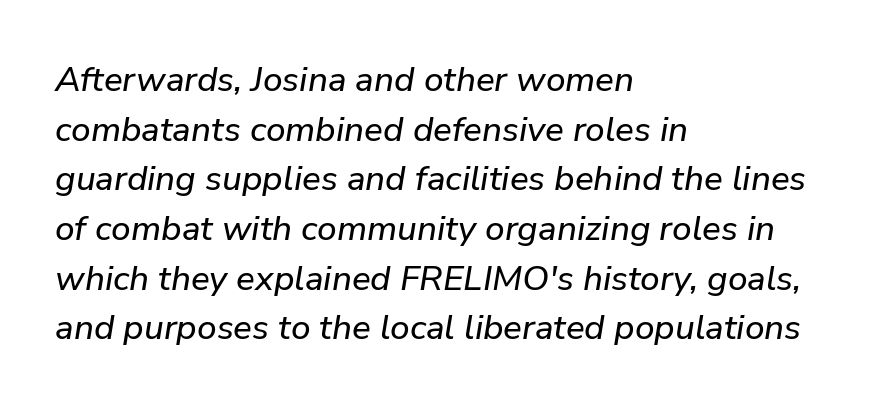
{"italic": "yes", "lean": "right", "slant_degrees": 9, "width": "normal", "stroke_contrast": "low", "x_height": "medium", "monospaced": "no", "underline": "no", "align": "left", "line_spacing": "normal", "line_spacing_ratio": 1.42, "letter_spacing": "normal", "letter_spacing_em": 0.0, "glyph_px": 35}
